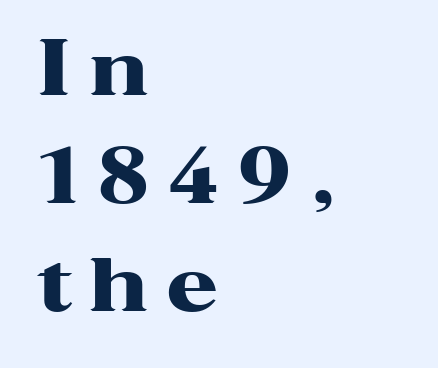
There is plenty of visible air inserted between adjacent glyphs. How would I describe the line gaps? Plain and ordinary. This sample uses an upright cut, with every glyph sitting square on the baseline. Which margin do the lines hug? The left one — the right edge is uneven. Caption: bold face, heavy strokes. Is this a sans? No — the strokes have serifs.
